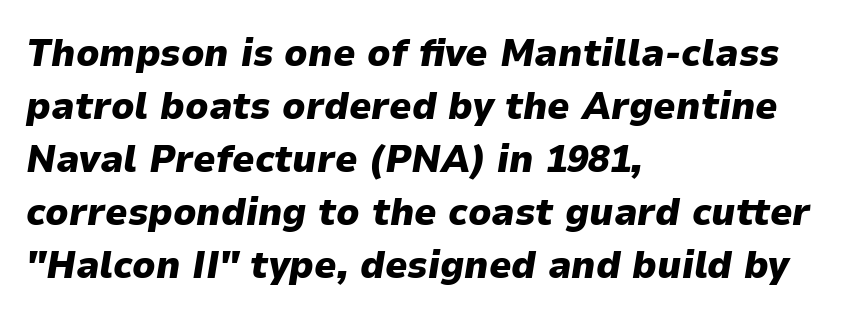
Q: Is the text bold? A: Yes.
Q: Is the text italic (slanted)? A: Yes, it leans right by about 9 degrees.
Q: Is the text underlined? A: No.
Q: How is the paragraph aligned? A: Left-aligned.
Q: Is the spacing between letters normal or unusually wide? A: Normal.
Q: Is the spacing between lines tight, normal or loose? A: Normal.
Q: Width (condensed, normal, or wide)? A: Normal.
Q: Stroke contrast? A: Low.
Q: x-height? A: Medium.
Q: Monospaced? A: No.
